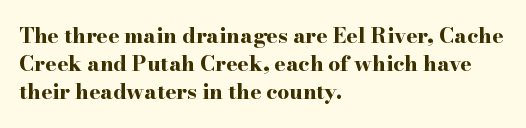
Q: Is the text bold? A: Yes.
Q: Is the text italic (slanted)? A: No, it is upright.
Q: Is the text underlined? A: No.
Q: How is the paragraph aligned? A: Left-aligned.
Q: Is the spacing between letters normal or unusually wide? A: Normal.
Q: Is the spacing between lines tight, normal or loose? A: Normal.
